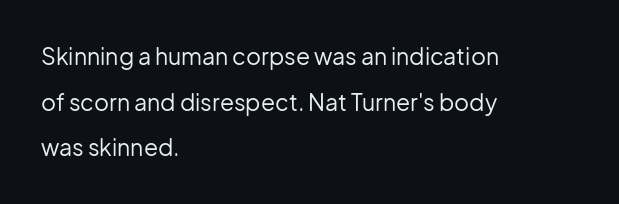
{"italic": "no", "bold": "no", "underline": "no", "align": "left", "line_spacing": "loose", "line_spacing_ratio": 1.98, "letter_spacing": "normal", "letter_spacing_em": 0.0, "glyph_px": 23}
